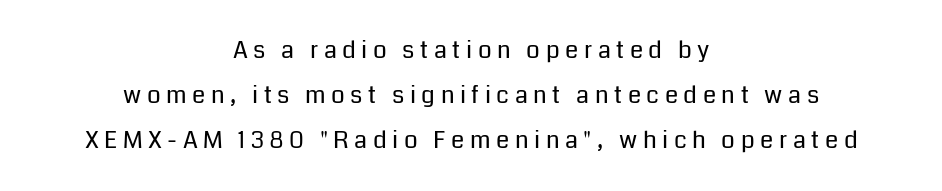
Q: Is the text bold? A: No.
Q: Is the text italic (slanted)? A: No, it is upright.
Q: Is the text underlined? A: No.
Q: How is the paragraph aligned? A: Centered.
Q: Is the spacing between letters normal or unusually wide? A: Unusually wide.
